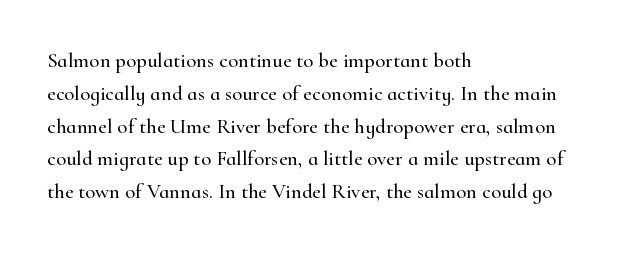
Whoever set this chose a conventional vertical rhythm. Quick note: not italic, upright. Only glyphs here, with clear space below each row. The horizontal fit of the characters is conventional and even. Notice how the passage keeps a crisp vertical edge on the left only.
